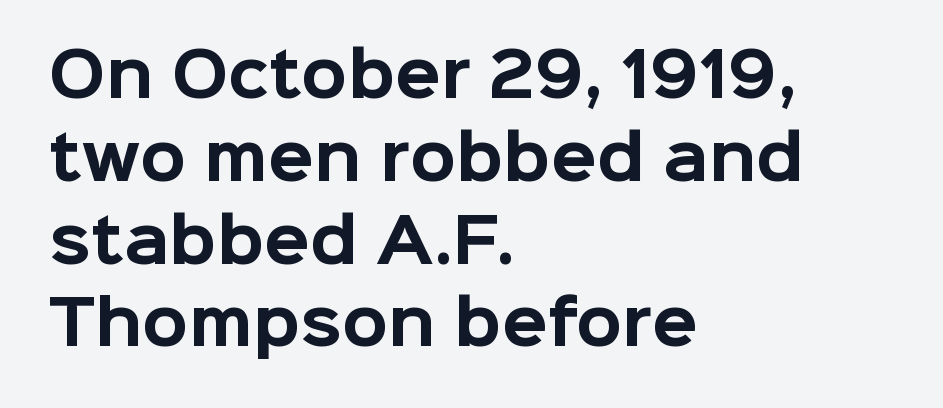
Students, this is bold: see how much ink each stroke carries. Character widths vary here, with narrow letters taking less room than wide ones. Each line starts at the same left margin while the right side varies. Honestly, there is no underline to notice here at all. The face used here is rendered with its standard letterfit. Compared with typical paragraphs, the rows here are spaced about the same.
